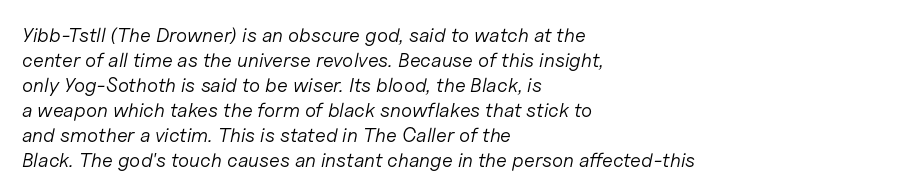
Q: Is the text bold? A: No.
Q: Is the text italic (slanted)? A: Yes, it leans right by about 11 degrees.
Q: Is the text underlined? A: No.
Q: How is the paragraph aligned? A: Left-aligned.
Q: Is the spacing between letters normal or unusually wide? A: Normal.
Q: Is the spacing between lines tight, normal or loose? A: Normal.
